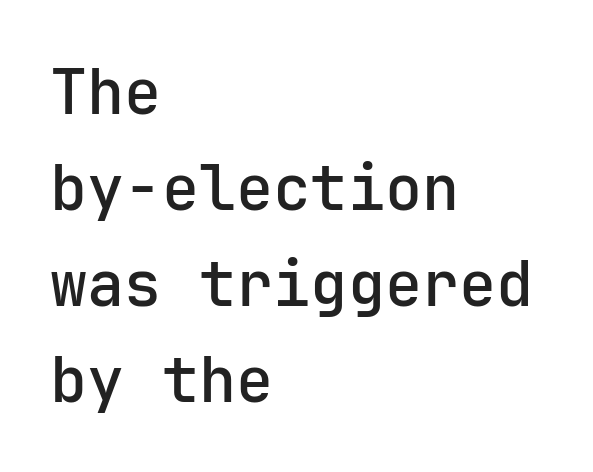
The image shows 62 px sans-serif type, upright, monospaced; set left-aligned, normal line spacing (1.55x), normal letter spacing, not underlined; low stroke contrast and a medium x-height.
